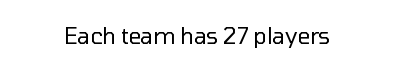
{"italic": "no", "bold": "no", "underline": "no", "letter_spacing": "normal", "letter_spacing_em": 0.0, "glyph_px": 22}
